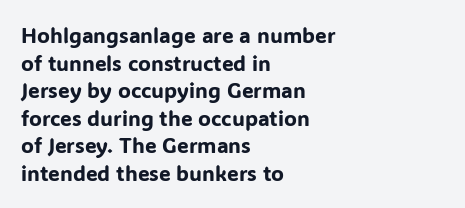
Line starts are locked; line ends wander. Leading matches the norm, producing a regular column. Characters remain perfectly vertical along every line. The area under the type is left untouched. Caption: standard tracking, unaltered.
